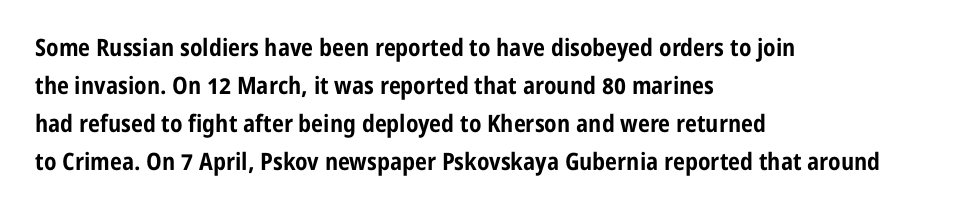
Q: Is the text bold? A: Yes.
Q: Is the text italic (slanted)? A: No, it is upright.
Q: Is the text underlined? A: No.
Q: How is the paragraph aligned? A: Left-aligned.
Q: Is the spacing between letters normal or unusually wide? A: Normal.
Q: Is the spacing between lines tight, normal or loose? A: Normal.
